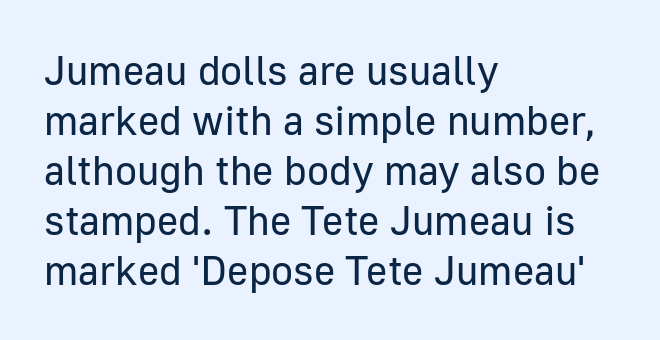
Stroke terminals: plain, sans-serif. Unlike italic type, these characters show no tilt at all. Weight class: somewhere from thin through regular. Character widths vary here, with narrow letters taking less room than wide ones.
